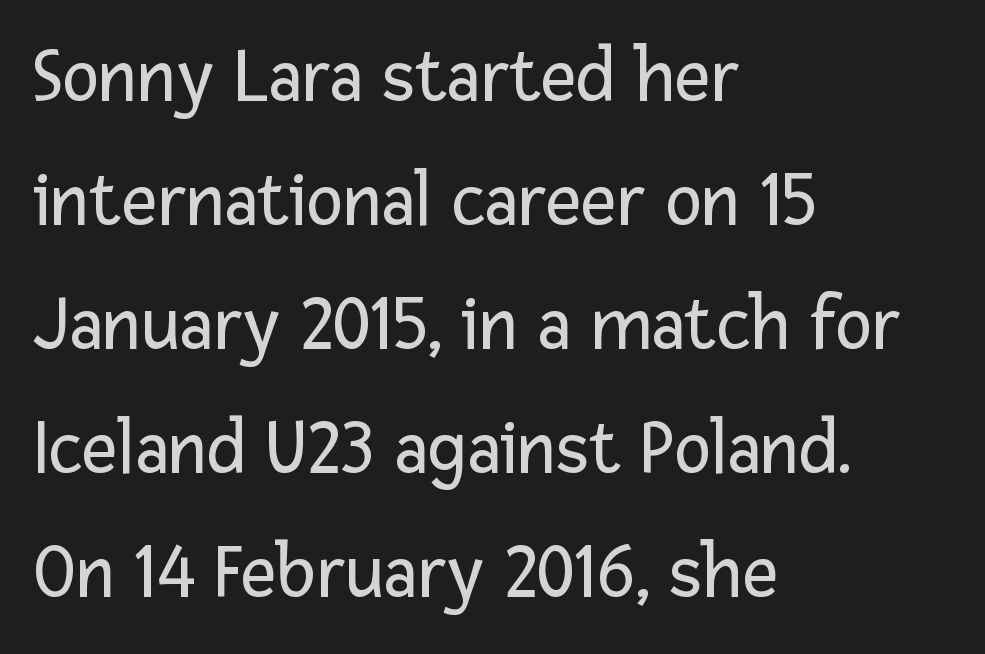
The image shows 78 px regular-weight sans-serif type, upright; set left-aligned, normal line spacing (1.59x), normal letter spacing, not underlined; low stroke contrast and a medium x-height.
